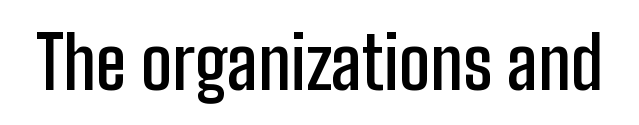
The image shows 72 px semibold, condensed sans-serif type, upright; set normal letter spacing, not underlined; low stroke contrast and a medium x-height.
